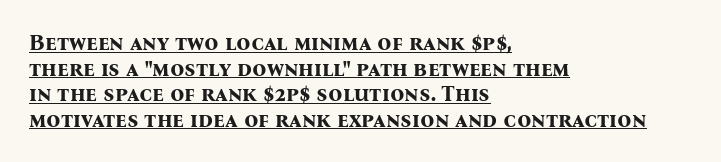
{"italic": "no", "bold": "yes", "underline": "yes", "align": "left", "line_spacing_ratio": 1.16, "letter_spacing": "normal", "letter_spacing_em": 0.0, "glyph_px": 22}
